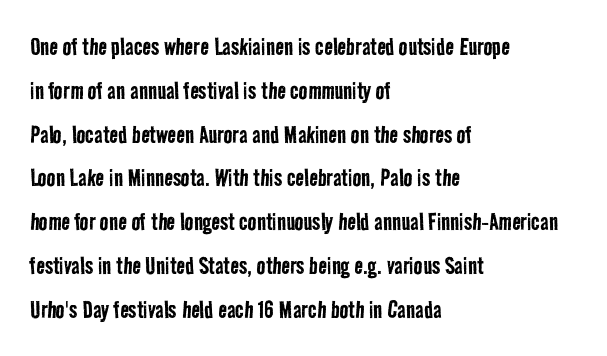
Q: Is the text bold? A: No.
Q: Is the typeface a serif or a sans-serif typeface? A: Sans-serif.
Q: Is the text underlined? A: No.
Q: How is the paragraph aligned? A: Left-aligned.
Q: Is the spacing between letters normal or unusually wide? A: Normal.
Q: Is the spacing between lines tight, normal or loose? A: Normal.
Q: Width (condensed, normal, or wide)? A: Condensed.
Q: Stroke contrast? A: Low.
Q: x-height? A: Medium.
Q: Monospaced? A: No.
